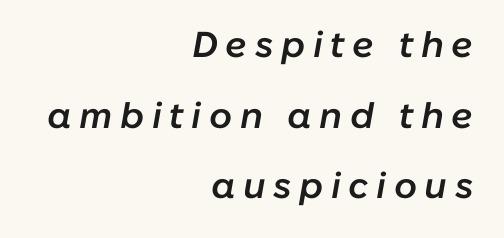
Layout note: lines flush right. The passage shown is not underscored anywhere. Summary of weight: moderately heavy, a semibold. Proportional: the letters do not fall into vertical columns. One glance says open: line gaps are wider than usual.
